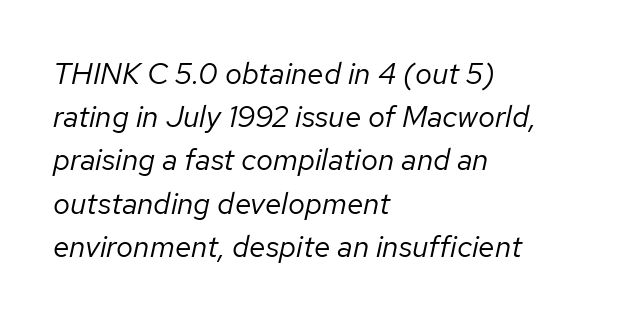
Short and long lines alike share a common starting point at left. Descenders are the only things crossing below the line. The specimen reads as italic at a glance. The passage shown has conventional tracking throughout. Heaviness? Minimal to ordinary, like unemphasized prose. The rendering uses a moderate line-height, typical for paragraphs.
